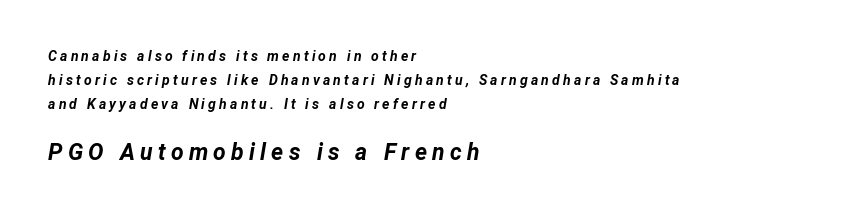
This rendering widens character spacing well past its baseline value. The passage shown begins with its smaller block and ends with its larger one. Its strokes are broad and dark, the hallmark of bold type. A classic flush-left, rag-right setting is used for this passage. Type without underlining.
